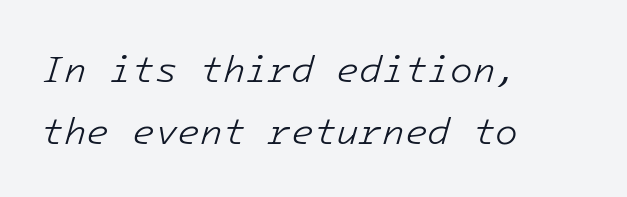
Q: Is the text bold? A: No.
Q: Is the text italic (slanted)? A: Yes, it leans right by about 16 degrees.
Q: Is the text underlined? A: No.
Q: How is the paragraph aligned? A: Left-aligned.
Q: Is the spacing between letters normal or unusually wide? A: Normal.
Q: Is the spacing between lines tight, normal or loose? A: Normal.
Q: Width (condensed, normal, or wide)? A: Normal.
Q: Stroke contrast? A: Low.
Q: x-height? A: Medium.
Q: Monospaced? A: Yes.
